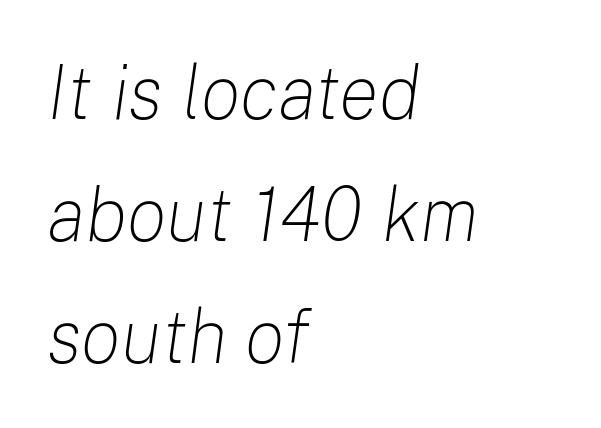
Note the varied advance widths — an 'i' is clearly narrower than an 'm'. Regular leading. Rendered with sloped, italic letterforms. Look at the tracking — it's just the regular setting, nothing added.
